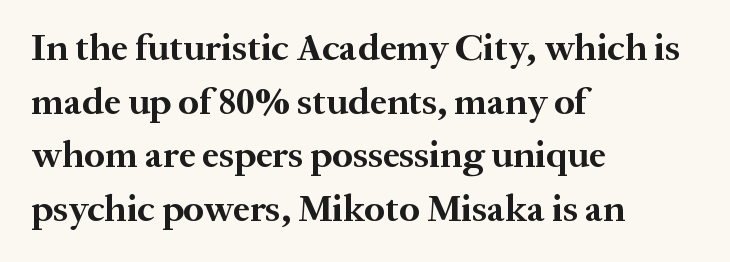
The image shows 38 px bold serif type, upright; set left-aligned, normal line spacing (1.41x), normal letter spacing, not underlined; medium stroke contrast and a medium x-height.
